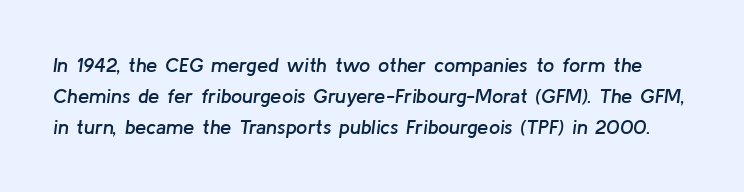
{"italic": "yes", "lean": "right", "slant_degrees": 8, "bold": "semi", "underline": "no", "line_spacing": "normal", "line_spacing_ratio": 1.54, "letter_spacing": "normal", "letter_spacing_em": 0.0, "glyph_px": 20}
